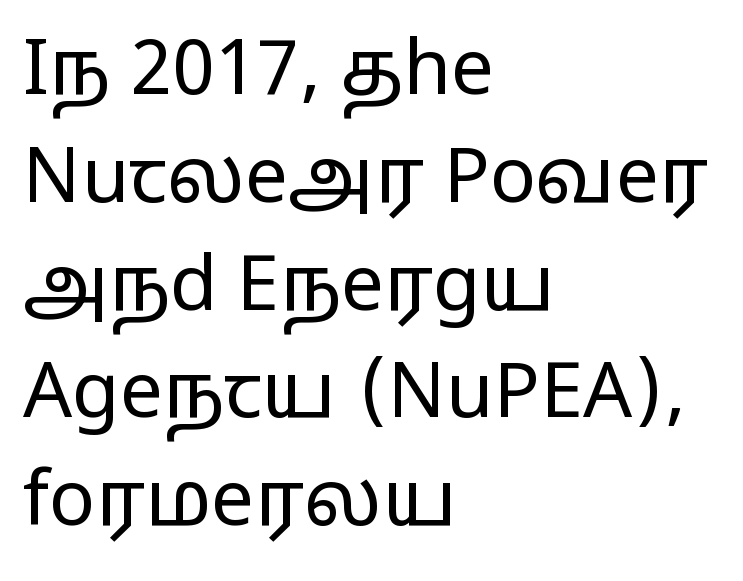
The text block is weighted toward the left margin, trailing off unevenly rightward. The space beneath each line is pristine and unruled. Vertically, the passage feels balanced, rows spaced as you'd expect. Grotesque or geometric, the face here clearly has no serifs.
